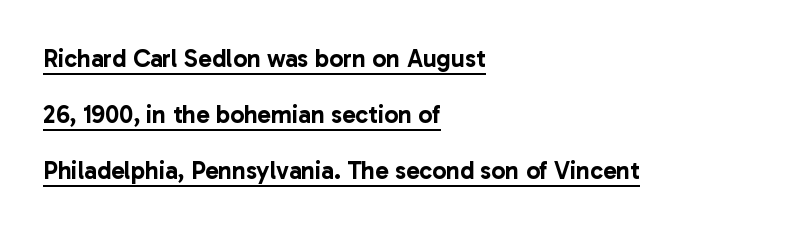
{"italic": "no", "underline": "yes", "align": "left", "line_spacing": "loose", "line_spacing_ratio": 2.24, "letter_spacing": "normal", "letter_spacing_em": 0.0, "glyph_px": 25}
